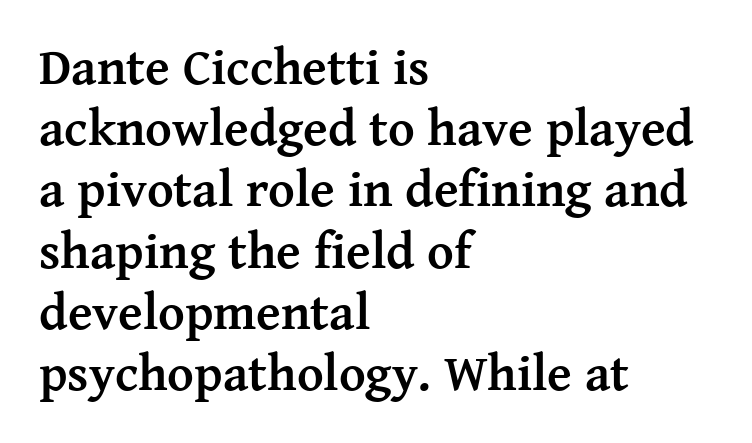
The image shows 51 px semibold serif type, upright; set left-aligned, line spacing 1.2x, normal letter spacing, not underlined; medium stroke contrast and a medium x-height.
